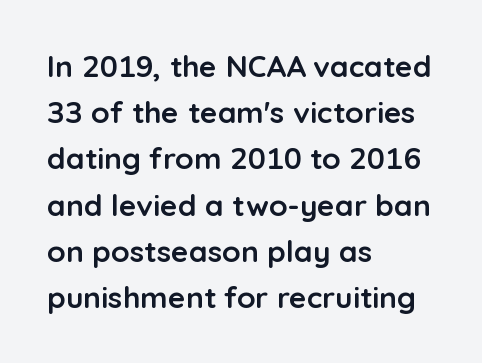
{"serif": "no", "italic": "no", "bold": "yes", "weight": "semibold", "width": "normal", "stroke_contrast": "low", "x_height": "medium", "monospaced": "no", "underline": "no", "align": "left", "line_spacing": "normal", "line_spacing_ratio": 1.54, "letter_spacing": "normal", "letter_spacing_em": 0.0, "glyph_px": 30}
